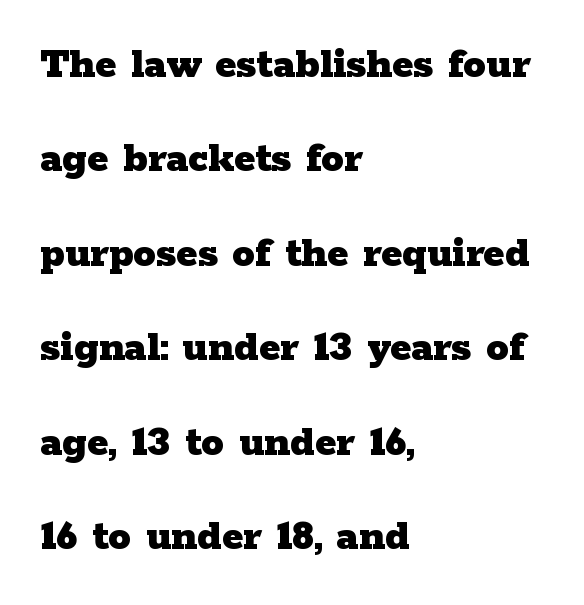
{"serif": "yes", "italic": "no", "bold": "yes", "weight": "heavy", "width": "wide", "stroke_contrast": "low", "x_height": "medium", "monospaced": "no", "underline": "no", "align": "left", "line_spacing": "loose", "line_spacing_ratio": 2.1, "letter_spacing": "normal", "letter_spacing_em": 0.0, "glyph_px": 45}
